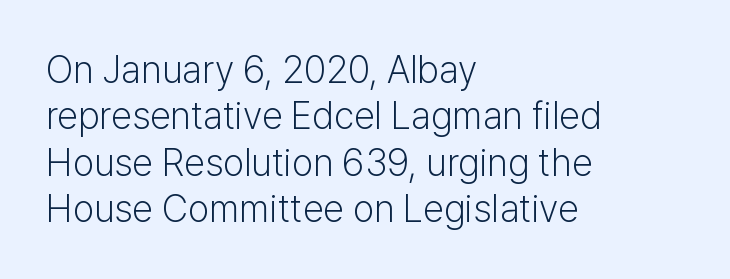
The image shows 38 px light sans-serif type, upright; set left-aligned, line spacing 1.22x, normal letter spacing, not underlined; low stroke contrast and a medium x-height.
